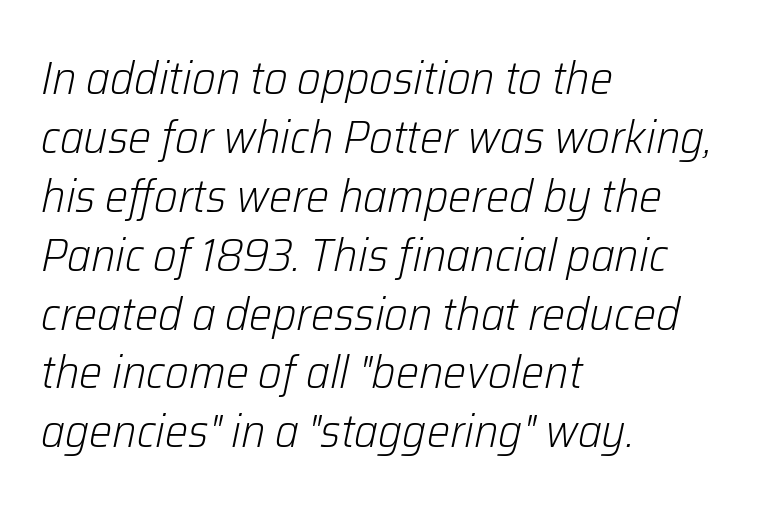
Q: Is the text bold? A: No.
Q: Is the text italic (slanted)? A: Yes, it leans right by about 12 degrees.
Q: Is the text underlined? A: No.
Q: How is the paragraph aligned? A: Left-aligned.
Q: Is the spacing between letters normal or unusually wide? A: Normal.
Q: Is the spacing between lines tight, normal or loose? A: Normal.
Q: Width (condensed, normal, or wide)? A: Normal.
Q: Stroke contrast? A: Low.
Q: x-height? A: Medium.
Q: Monospaced? A: No.
